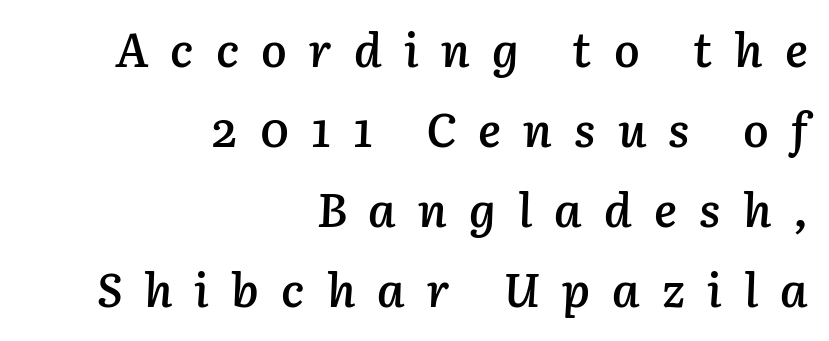
Q: Is the text bold? A: Semi-bold.
Q: Is the text italic (slanted)? A: Yes, it leans right by about 3 degrees.
Q: Is the text underlined? A: No.
Q: How is the paragraph aligned? A: Right-aligned.
Q: Is the spacing between letters normal or unusually wide? A: Unusually wide.
Q: Is the spacing between lines tight, normal or loose? A: Normal.
Q: Width (condensed, normal, or wide)? A: Normal.
Q: Stroke contrast? A: Low.
Q: x-height? A: Medium.
Q: Monospaced? A: No.
